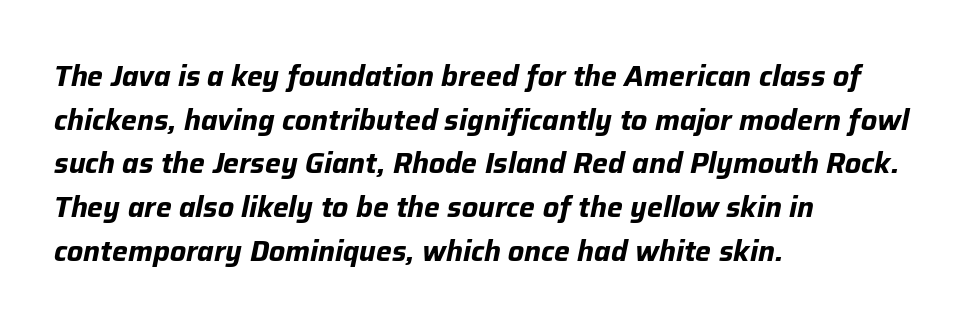
The image shows 28 px bold type, italic (leaning right); set left-aligned, normal line spacing (1.56x), normal letter spacing, not underlined; low stroke contrast and a medium x-height.
